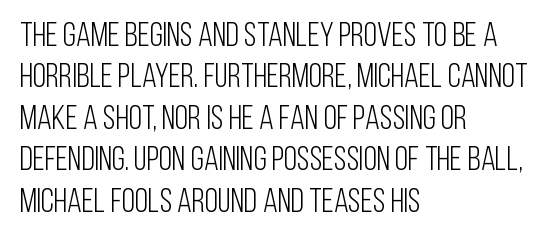
The image shows 34 px light, condensed sans-serif type, upright; set left-aligned, line spacing 1.22x, normal letter spacing, not underlined; low stroke contrast and a large x-height.
